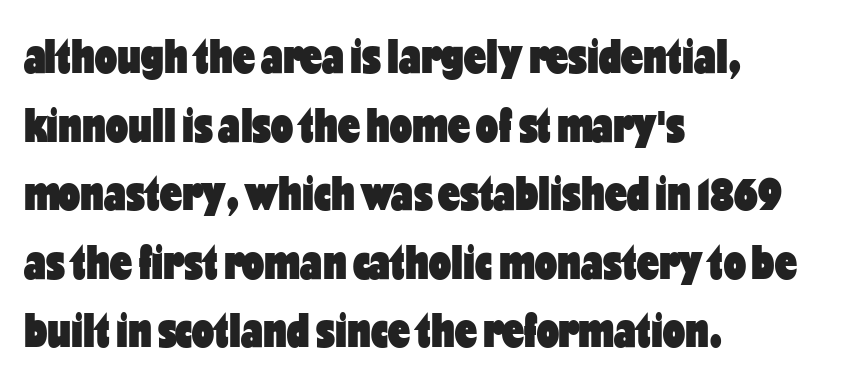
The image shows 49 px heavy, condensed sans-serif type, upright; set left-aligned, normal line spacing (1.4x), normal letter spacing, not underlined; low stroke contrast and a medium x-height.
